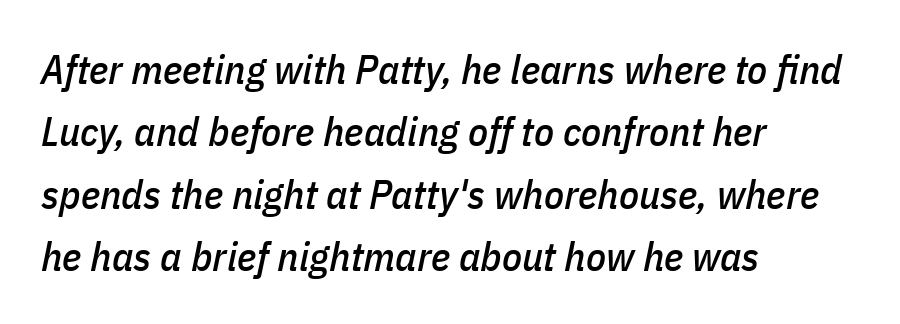
Q: Is the text italic (slanted)? A: Yes, it leans right by about 11 degrees.
Q: Is the text underlined? A: No.
Q: How is the paragraph aligned? A: Left-aligned.
Q: Is the spacing between letters normal or unusually wide? A: Normal.
Q: Is the spacing between lines tight, normal or loose? A: Normal.
Q: Width (condensed, normal, or wide)? A: Condensed.
Q: Stroke contrast? A: Low.
Q: x-height? A: Medium.
Q: Monospaced? A: No.
